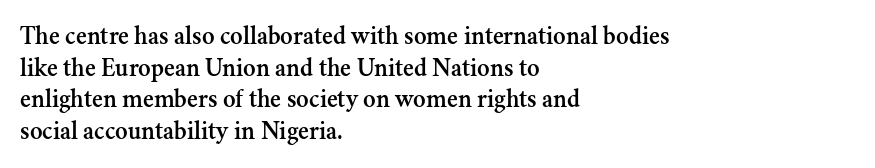
The image shows 26 px text type, upright; set left-aligned, line spacing 1.22x, normal letter spacing, not underlined.
